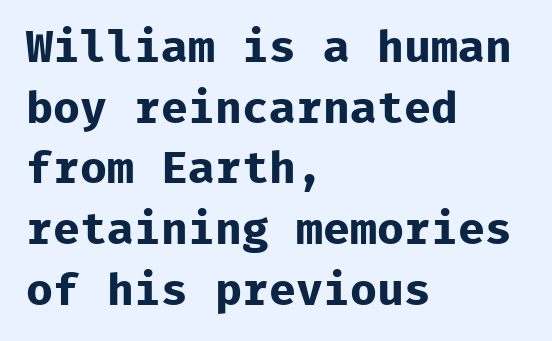
The image shows 45 px bold sans-serif type, upright, monospaced; set left-aligned, normal line spacing (1.35x), normal letter spacing, not underlined; low stroke contrast and a medium x-height.
